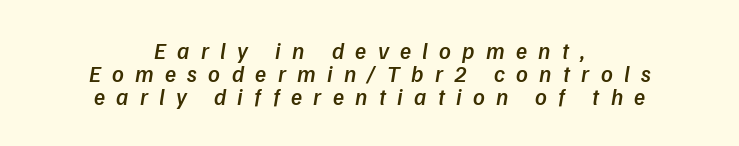
The image shows 23 px text type; set centered, tight line spacing (1.0x), unusually wide letter spacing (+0.49 em), not underlined.
